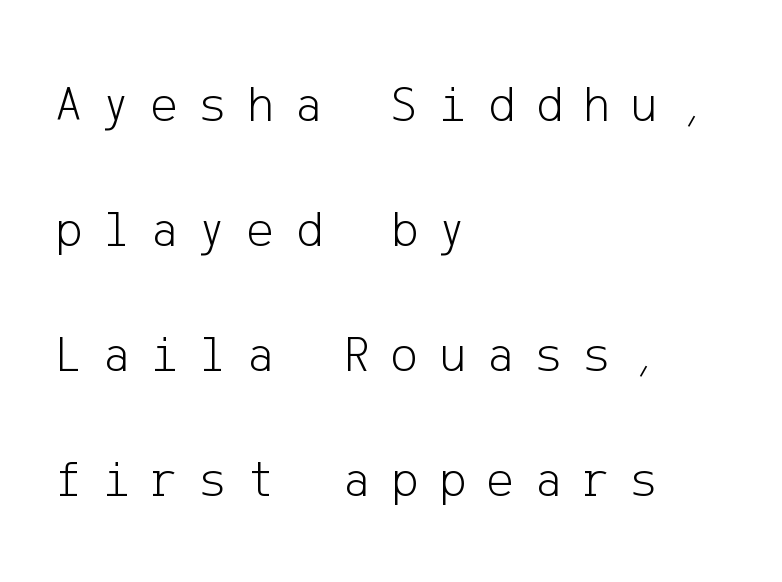
The image shows 51 px light sans-serif type, upright; set left-aligned, loose line spacing (2.45x), unusually wide letter spacing (+0.41 em), not underlined; low stroke contrast and a medium x-height.
